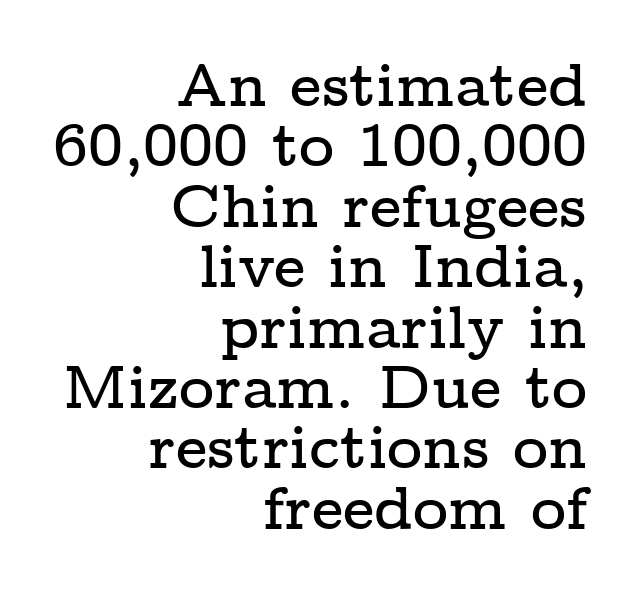
{"serif": "yes", "italic": "no", "width": "wide", "stroke_contrast": "low", "x_height": "medium", "monospaced": "no", "underline": "no", "align": "right", "line_spacing": "tight", "line_spacing_ratio": 0.99, "letter_spacing": "normal", "letter_spacing_em": 0.0, "glyph_px": 61}
